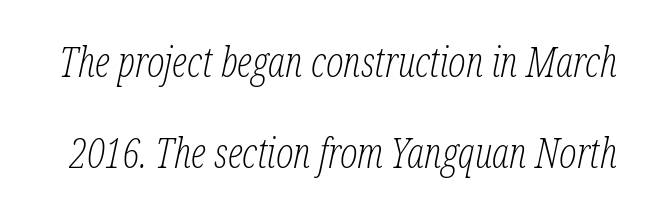
{"serif": "yes", "italic": "yes", "lean": "right", "slant_degrees": 12, "bold": "no", "weight": "light", "width": "condensed", "stroke_contrast": "low", "x_height": "medium", "monospaced": "no", "underline": "no", "line_spacing": "loose", "line_spacing_ratio": 2.22, "letter_spacing": "normal", "letter_spacing_em": 0.0, "glyph_px": 41}
